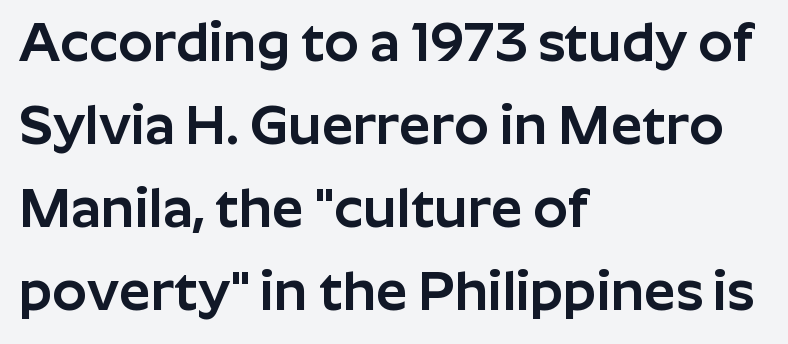
The image shows 55 px sans-serif type, upright; set left-aligned, normal line spacing (1.51x), normal letter spacing, not underlined; low stroke contrast and a medium x-height.
